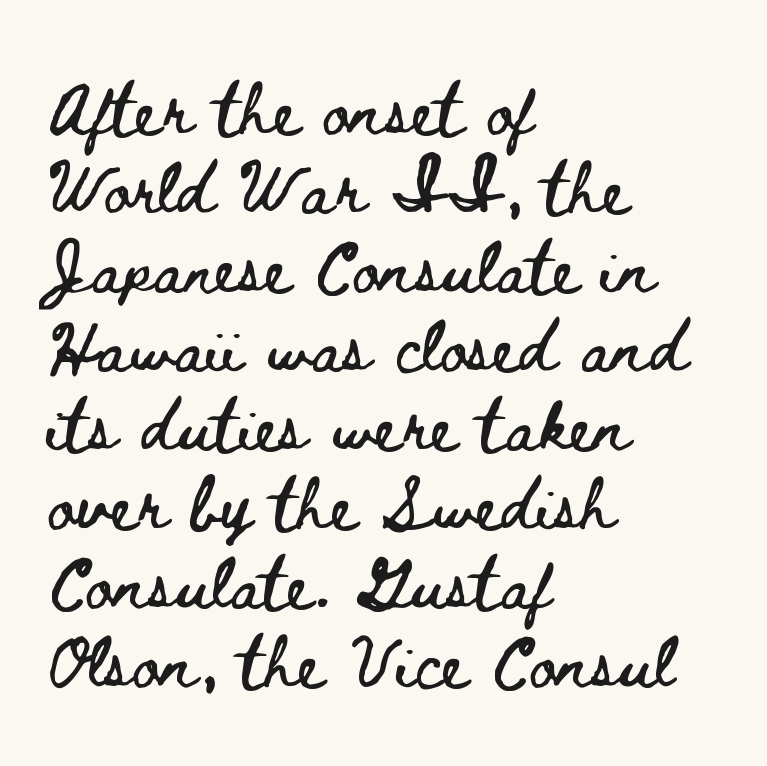
{"width": "wide", "stroke_contrast": "low", "x_height": "small", "monospaced": "no", "underline": "no", "align": "left", "line_spacing": "normal", "line_spacing_ratio": 1.52, "letter_spacing": "normal", "letter_spacing_em": 0.0, "glyph_px": 52}
